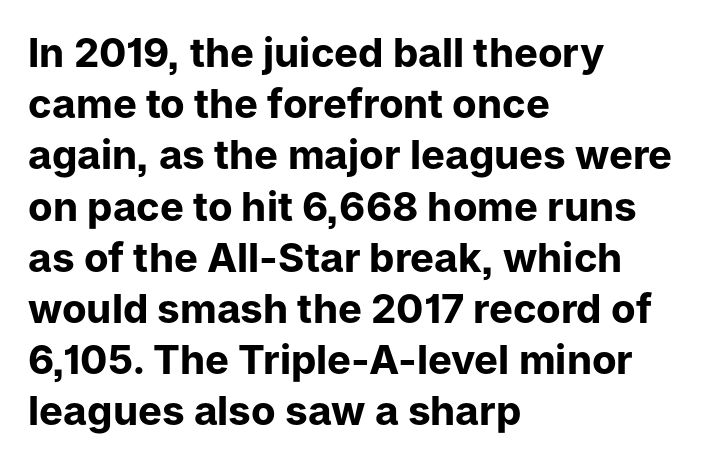
Q: Is the text bold? A: Yes.
Q: Is the text italic (slanted)? A: No, it is upright.
Q: Is the typeface a serif or a sans-serif typeface? A: Sans-serif.
Q: Is the text underlined? A: No.
Q: How is the paragraph aligned? A: Left-aligned.
Q: Is the spacing between letters normal or unusually wide? A: Normal.
Q: Is the spacing between lines tight, normal or loose? A: Normal.
Q: Width (condensed, normal, or wide)? A: Normal.
Q: Stroke contrast? A: Low.
Q: x-height? A: Medium.
Q: Monospaced? A: No.
